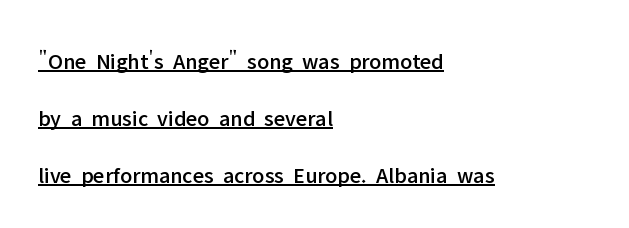
The image shows 23 px text type, upright; set left-aligned, loose line spacing (2.48x), normal letter spacing, underlined.
